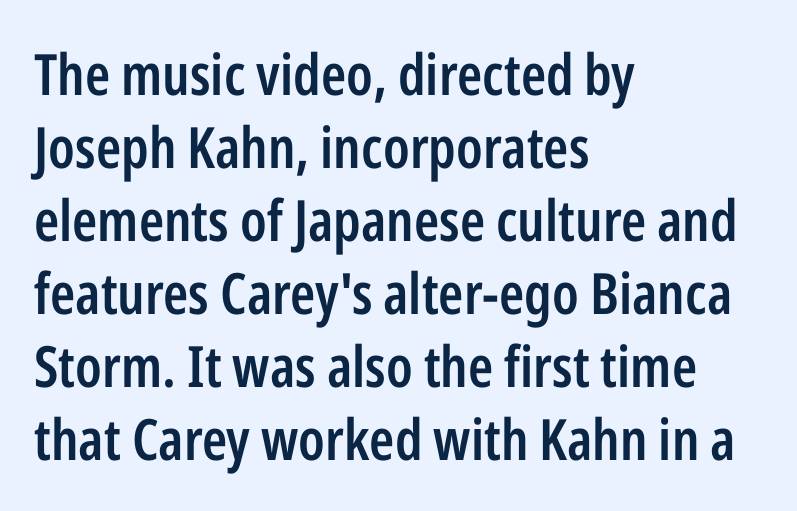
The rendering anchors every line to the left-hand side. A typesetter would mark this as roman, not italic. The passage shown stacks its lines at a standard gap. Here the designer chose a conventional face with non-uniform glyph widths. The words here are not underlined.
